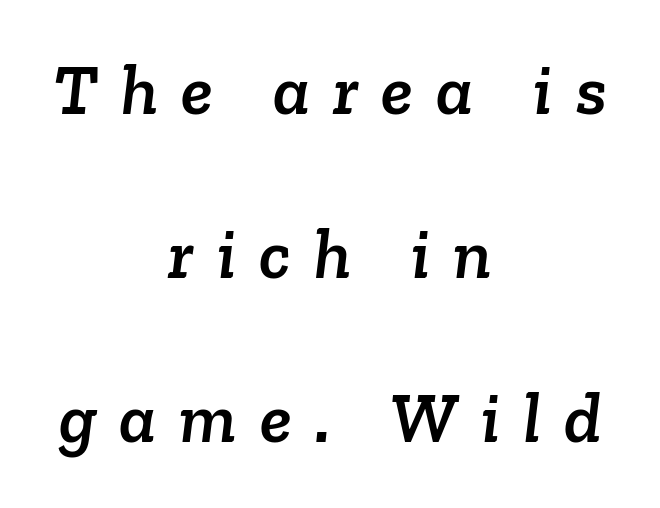
Someone cranked the tracking dial way up on this one. Serifs: yes, visible at the terminals of the letterforms. The rag falls on both sides of this text block equally. Type without underlining. This sample trades compactness for vertical openness between lines.
